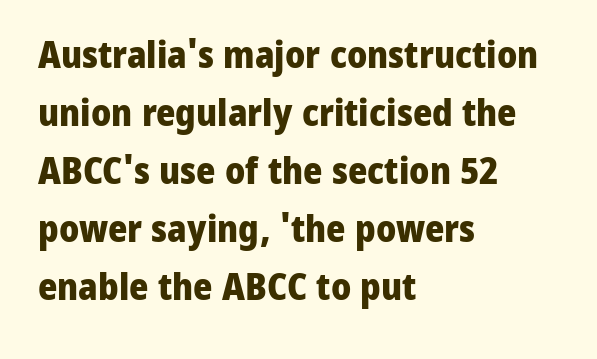
These lines are composed in type without serifs. The glyphs are unaccompanied by any horizontal stroke below them. All the whitespace from short lines collects on the right. Upright lettering throughout.
